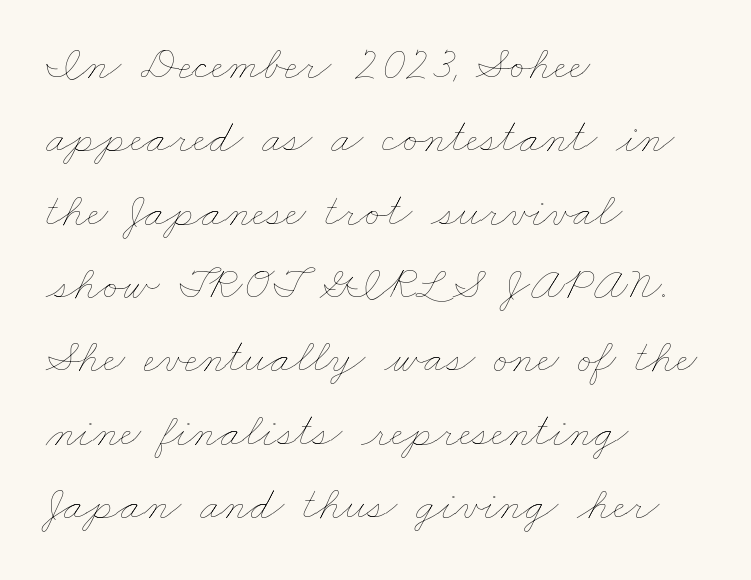
The image shows 47 px thin, wide type; set left-aligned, normal line spacing (1.56x), normal letter spacing, not underlined; low stroke contrast and a small x-height.
